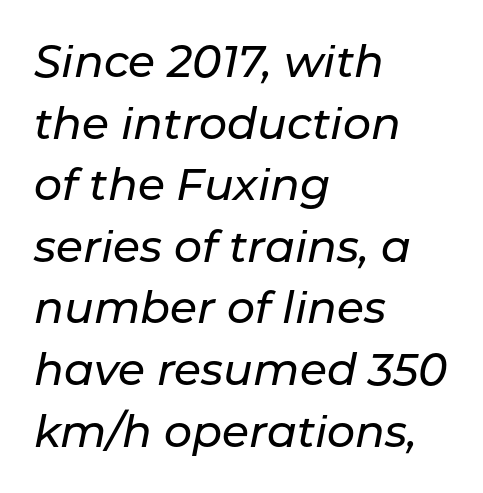
Underline: absent. The letters advance in unequal steps, a hallmark of proportional type. Every character sits at an angle, as italics do. Tracking value appears to be zero — textbook default spacing.
